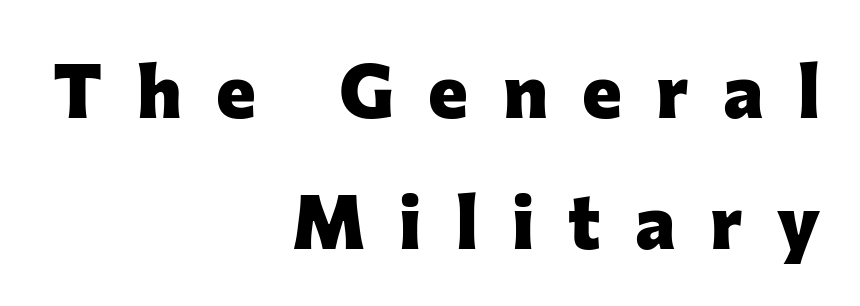
The image shows 76 px heavy sans-serif type, upright; set right-aligned, line spacing 1.73x, unusually wide letter spacing (+0.45 em), not underlined; low stroke contrast and a medium x-height.
